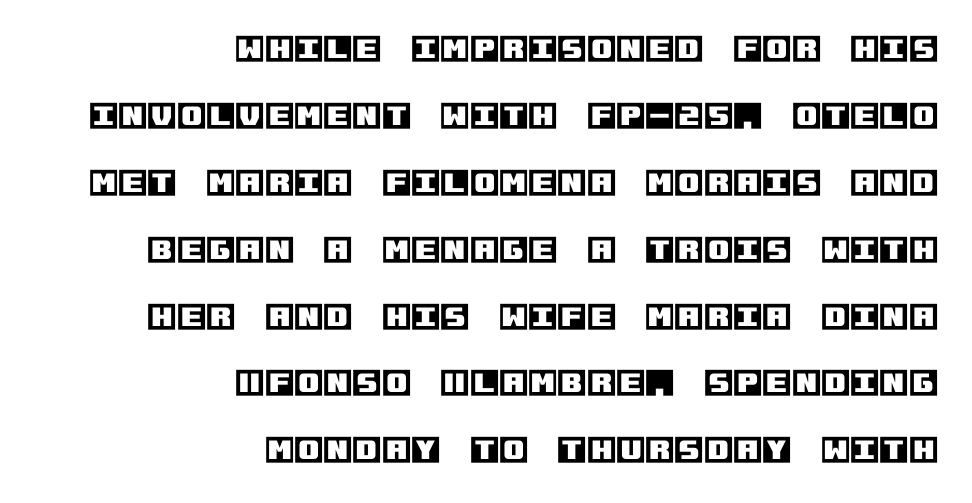
Notice how the stems are strictly vertical — no italics here. Characters follow at the spacing the type designer built in. Right-aligned paragraph, ragged on the left. You could fit nearly another row in the gap between these rows. Check under the words: just untouched page.
